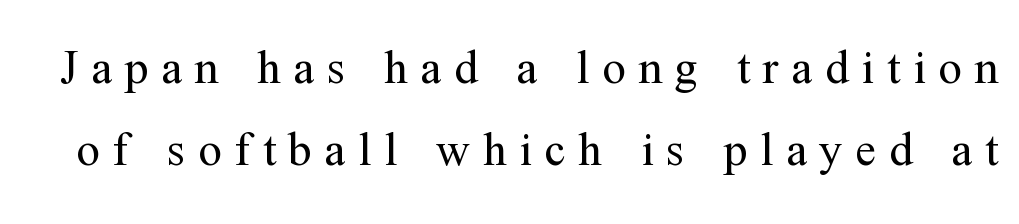
The image shows 47 px regular-weight serif type, upright; set line spacing 1.75x, unusually wide letter spacing (+0.27 em), not underlined; medium stroke contrast and a medium x-height.
